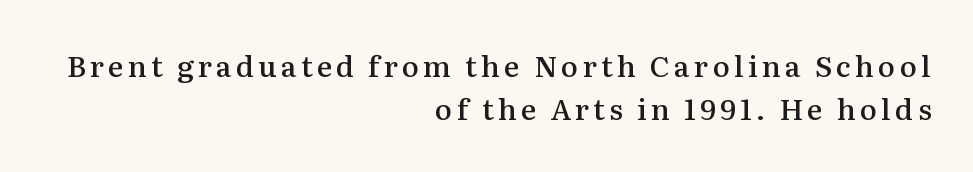
The image shows 29 px semibold serif type, upright; set right-aligned, normal line spacing (1.5x), not underlined; medium stroke contrast and a medium x-height.
